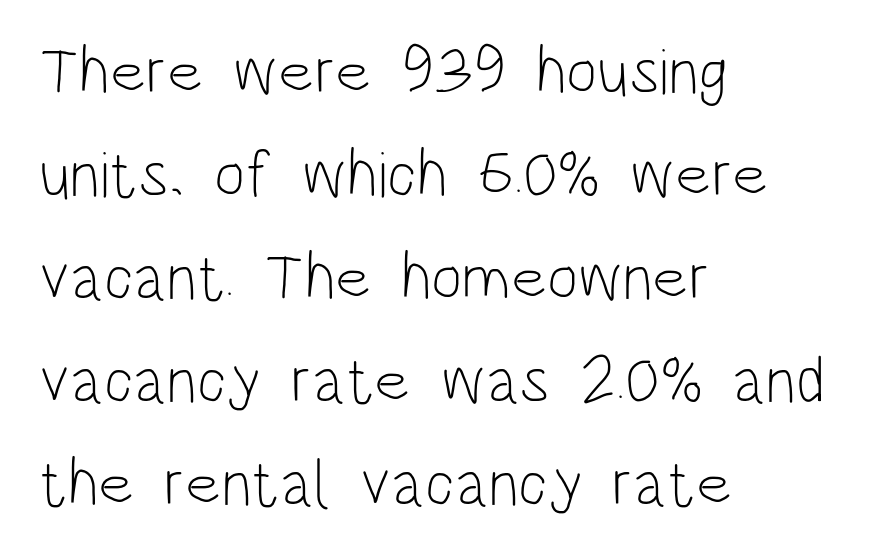
The image shows 66 px light, condensed sans-serif type, upright; set left-aligned, normal line spacing (1.56x), normal letter spacing, not underlined; low stroke contrast and a large x-height.
